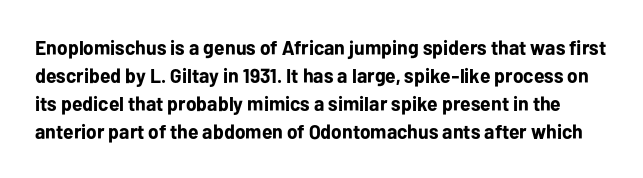
The image shows 20 px bold type, upright; set normal line spacing (1.4x), normal letter spacing, not underlined.
